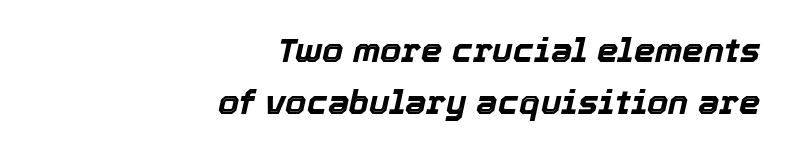
I'd describe the lettering as bold — thick and assertive. Is the letter spacing exaggerated? No — it looks like the ordinary default. Horizontal bands of white between lines are of average thickness. If you drew a line through each stem, it would be angled.
